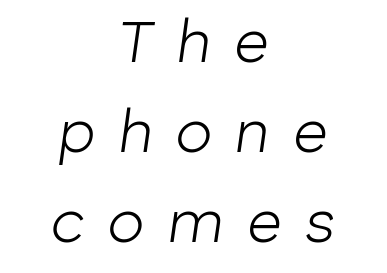
The glyphs look as if they've been sheared to an angle. Type without underlining. Someone cranked the tracking dial way up on this one. Notice how descenders clear the ascenders below comfortably — that's standard leading. Think of a printed novel: that variable character pitch is what you see here.
